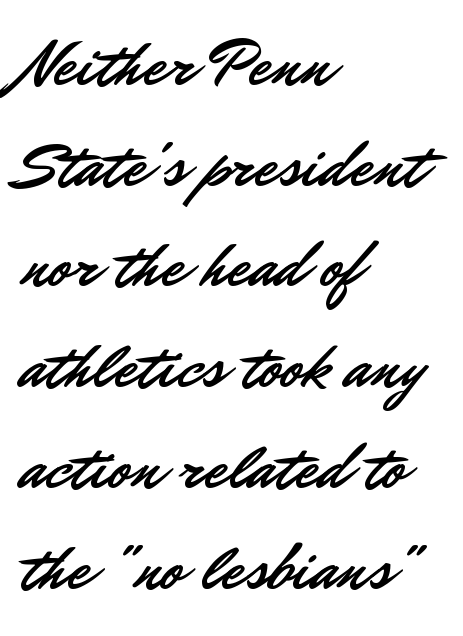
The image shows 65 px sans-serif type; set left-aligned, normal line spacing (1.55x), normal letter spacing, not underlined; low stroke contrast and a small x-height.
